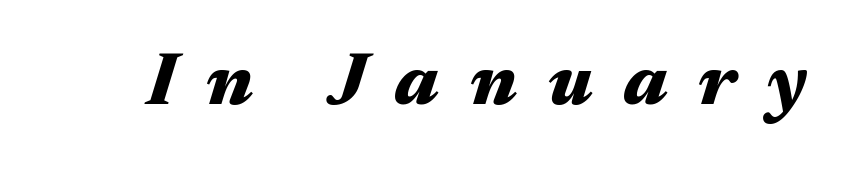
The zone under the glyphs is completely vacant. Style check: oblique. Each letter keeps its own natural width here, so spacing adapts to shape. Look at the tracking — it's clearly loosened, letters drifting apart.
